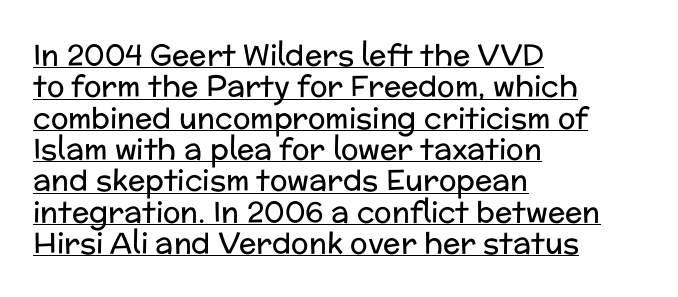
{"serif": "no", "italic": "no", "bold": "no", "weight": "regular", "width": "normal", "stroke_contrast": "low", "x_height": "medium", "monospaced": "no", "underline": "yes", "align": "left", "line_spacing": "tight", "line_spacing_ratio": 1.08, "letter_spacing": "normal", "letter_spacing_em": 0.0, "glyph_px": 29}
